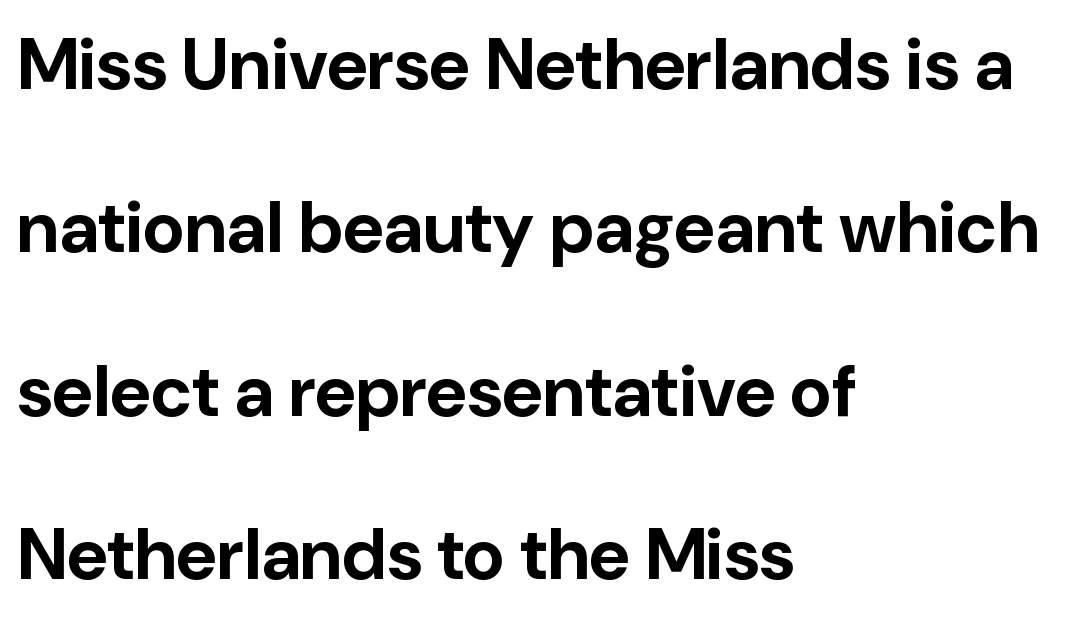
The image shows 72 px bold sans-serif type, upright; set left-aligned, loose line spacing (2.27x), normal letter spacing, not underlined; low stroke contrast and a medium x-height.
